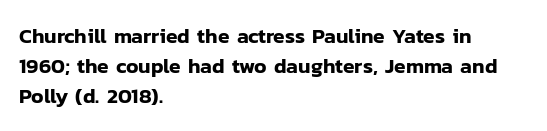
The image shows 21 px text type, upright; set left-aligned, normal line spacing (1.42x), normal letter spacing, not underlined.
